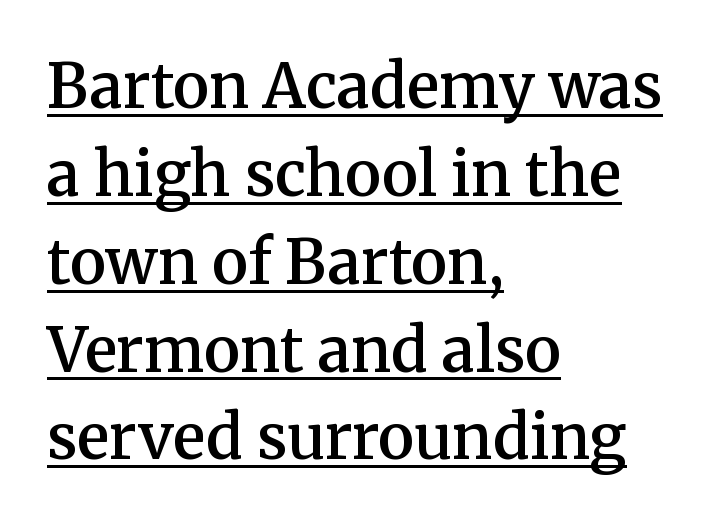
The image shows 61 px semibold serif type, upright; set left-aligned, normal line spacing (1.44x), normal letter spacing, underlined; medium stroke contrast and a medium x-height.
